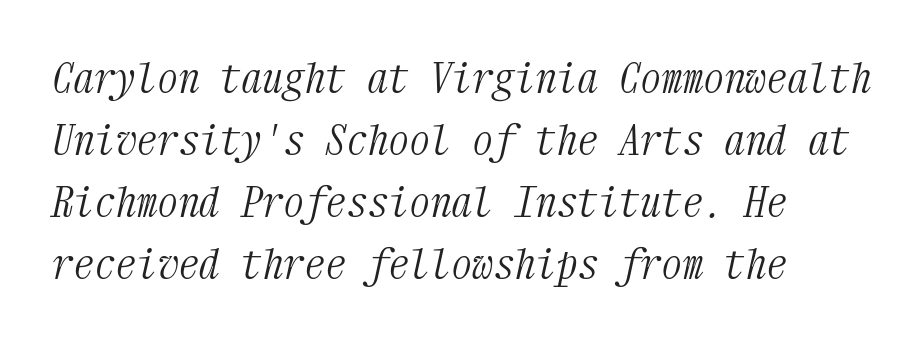
Q: Is the text bold? A: No.
Q: Is the text italic (slanted)? A: Yes, it leans right by about 12 degrees.
Q: Is the typeface a serif or a sans-serif typeface? A: Serif.
Q: Is the text underlined? A: No.
Q: How is the paragraph aligned? A: Left-aligned.
Q: Is the spacing between letters normal or unusually wide? A: Normal.
Q: Is the spacing between lines tight, normal or loose? A: Normal.
Q: Width (condensed, normal, or wide)? A: Condensed.
Q: Stroke contrast? A: Medium.
Q: x-height? A: Medium.
Q: Monospaced? A: Yes.
